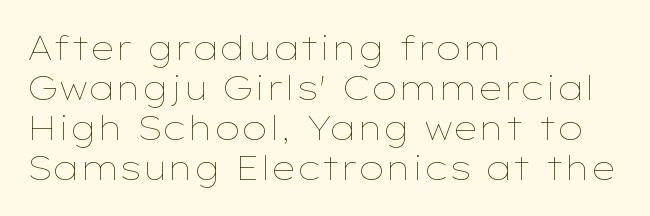
The image shows 33 px thin, wide type, upright; set left-aligned, line spacing 1.21x, normal letter spacing, not underlined; low stroke contrast and a medium x-height.
